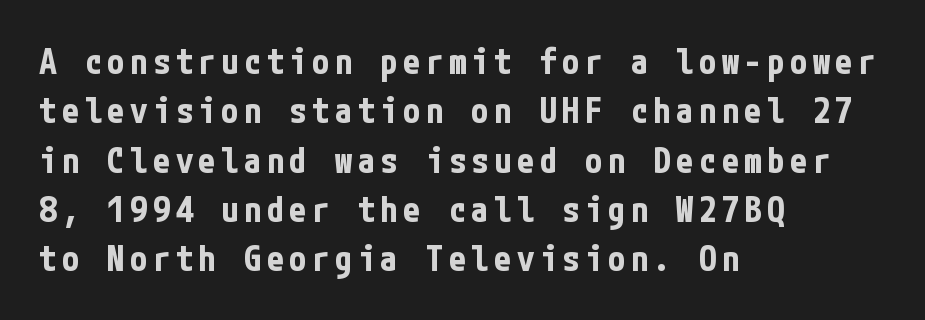
Horizontal bands of white between lines are of average thickness. These lines carry a lot of weight — the face is fully bold. The glyphs in this specimen are sans serif. Lines of text with bare space underneath.
